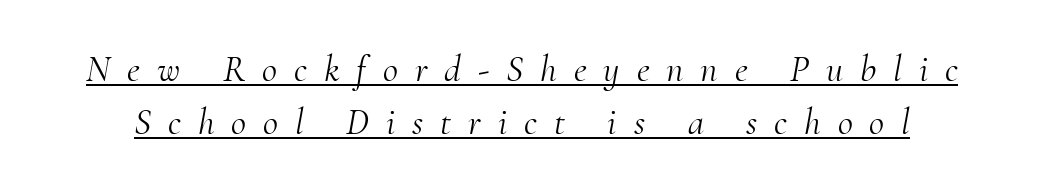
Q: Is the text bold? A: No.
Q: Is the text italic (slanted)? A: Yes, it leans right by about 10 degrees.
Q: Is the typeface a serif or a sans-serif typeface? A: Serif.
Q: Is the text underlined? A: Yes.
Q: Is the spacing between letters normal or unusually wide? A: Unusually wide.
Q: Is the spacing between lines tight, normal or loose? A: Normal.
Q: Width (condensed, normal, or wide)? A: Normal.
Q: Stroke contrast? A: Medium.
Q: x-height? A: Small.
Q: Monospaced? A: No.
